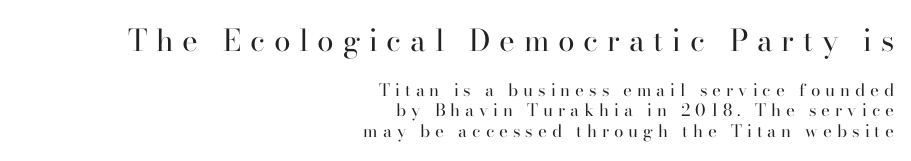
The more generous point size was reserved for the upper chunk. Weight class: somewhere from thin through regular. Does the type have serifs? Yes, each stem ends in a small foot. Italic? Not at all — the glyphs are vertical. The rendering uses natural spacing where letterforms have individual widths.
